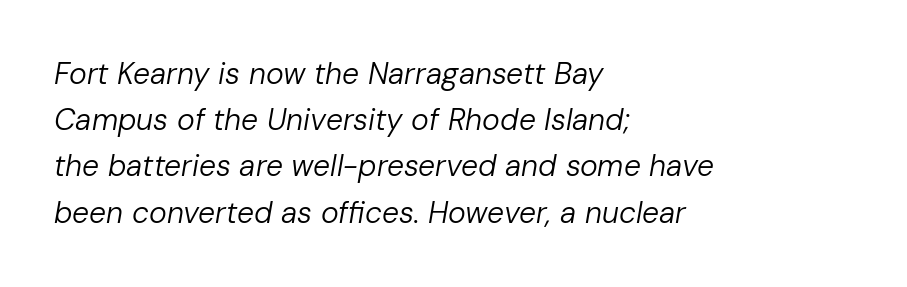
{"italic": "yes", "lean": "right", "slant_degrees": 10, "bold": "no", "weight": "regular", "width": "normal", "stroke_contrast": "low", "x_height": "medium", "monospaced": "no", "underline": "no", "align": "left", "line_spacing": "normal", "line_spacing_ratio": 1.54, "letter_spacing": "normal", "letter_spacing_em": 0.0, "glyph_px": 30}
